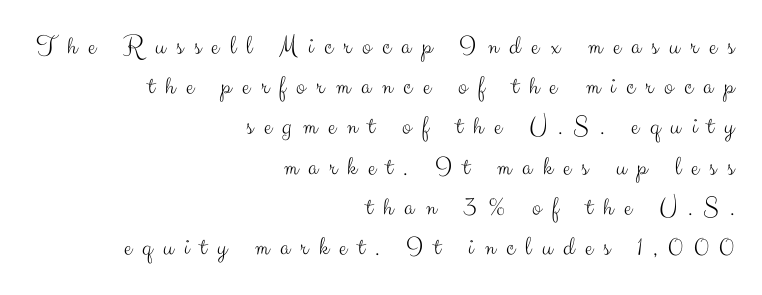
{"bold": "no", "underline": "no", "align": "right", "line_spacing": "normal", "line_spacing_ratio": 1.49, "letter_spacing": "wide", "letter_spacing_em": 0.4, "glyph_px": 27}
